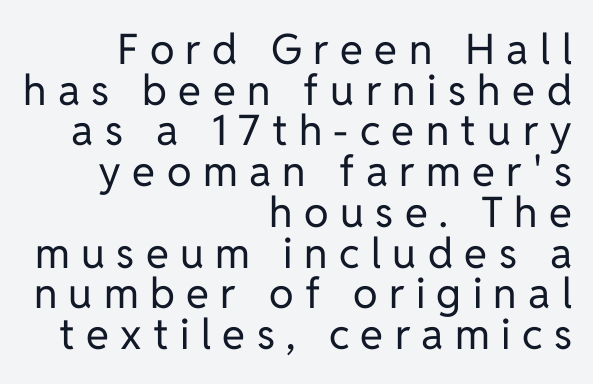
The image shows 42 px regular-weight sans-serif type, upright; set right-aligned, tight line spacing (0.97x), unusually wide letter spacing (+0.27 em), not underlined; low stroke contrast and a medium x-height.
